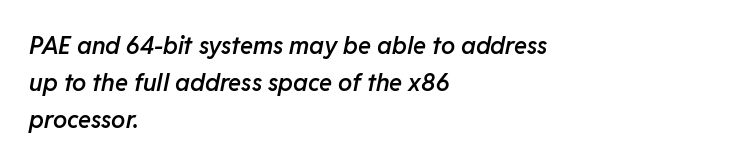
{"italic": "yes", "lean": "right", "slant_degrees": 11, "bold": "semi", "underline": "no", "align": "left", "line_spacing": "normal", "line_spacing_ratio": 1.55, "letter_spacing": "normal", "letter_spacing_em": 0.0, "glyph_px": 24}
